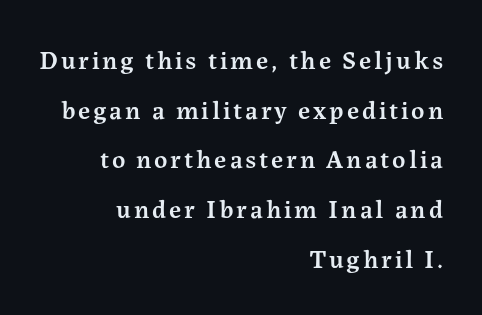
{"italic": "no", "bold": "semi", "underline": "no", "align": "right", "line_spacing": "loose", "line_spacing_ratio": 1.91, "glyph_px": 26}
